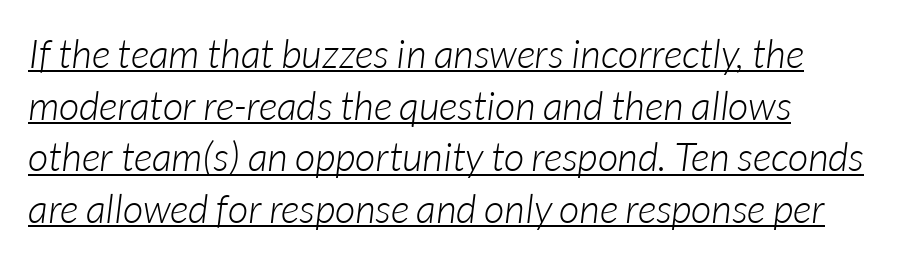
Q: Is the text bold? A: No.
Q: Is the text italic (slanted)? A: Yes, it leans right by about 7 degrees.
Q: Is the text underlined? A: Yes.
Q: How is the paragraph aligned? A: Left-aligned.
Q: Is the spacing between letters normal or unusually wide? A: Normal.
Q: Is the spacing between lines tight, normal or loose? A: Normal.
Q: Width (condensed, normal, or wide)? A: Normal.
Q: Stroke contrast? A: Low.
Q: x-height? A: Medium.
Q: Monospaced? A: No.
